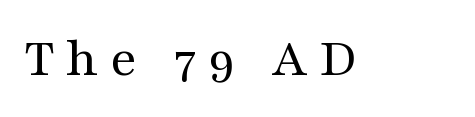
Q: Is the text bold? A: No.
Q: Is the text italic (slanted)? A: No, it is upright.
Q: Is the typeface a serif or a sans-serif typeface? A: Serif.
Q: Is the text underlined? A: No.
Q: Is the spacing between letters normal or unusually wide? A: Unusually wide.
Q: Width (condensed, normal, or wide)? A: Wide.
Q: Stroke contrast? A: Medium.
Q: x-height? A: Medium.
Q: Monospaced? A: No.
